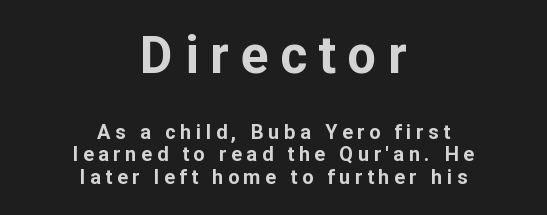
The image shows 51 px bold sans-serif type, upright; set centered, tight line spacing (1.12x), unusually wide letter spacing (+0.23 em), not underlined; the first (top) block is 2.55x larger; low stroke contrast and a medium x-height.
